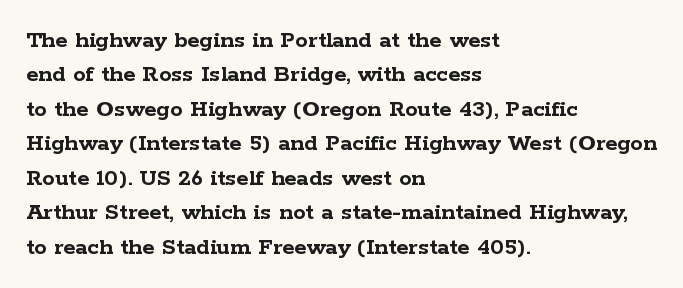
{"italic": "no", "bold": "yes", "underline": "no", "align": "left", "line_spacing": "normal", "line_spacing_ratio": 1.38, "letter_spacing": "normal", "letter_spacing_em": 0.0, "glyph_px": 25}
